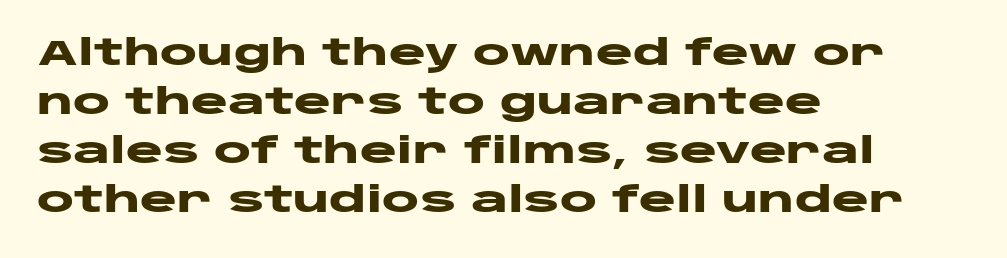
This is the regular roman posture of the typeface. A typesetter would call this zero additional tracking. What weight is shown? A full bold with thick strokes. These lines sit exactly where default settings would place them. Has an underline been added? It has not.
